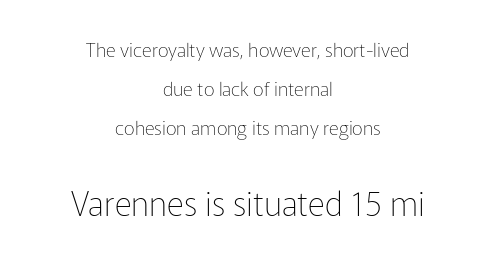
{"serif": "no", "italic": "no", "bold": "no", "weight": "thin", "width": "normal", "stroke_contrast": "low", "x_height": "medium", "monospaced": "no", "underline": "no", "align": "center", "line_spacing": "loose", "line_spacing_ratio": 2.05, "letter_spacing": "normal", "letter_spacing_em": 0.0, "larger_block": "second", "size_ratio": 1.74, "glyph_px": 33}
